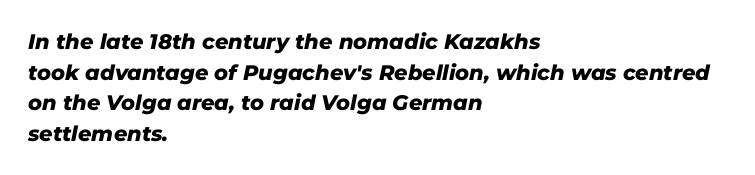
The image shows 21 px bold type, italic (leaning right); set left-aligned, normal line spacing (1.46x), normal letter spacing, not underlined.
